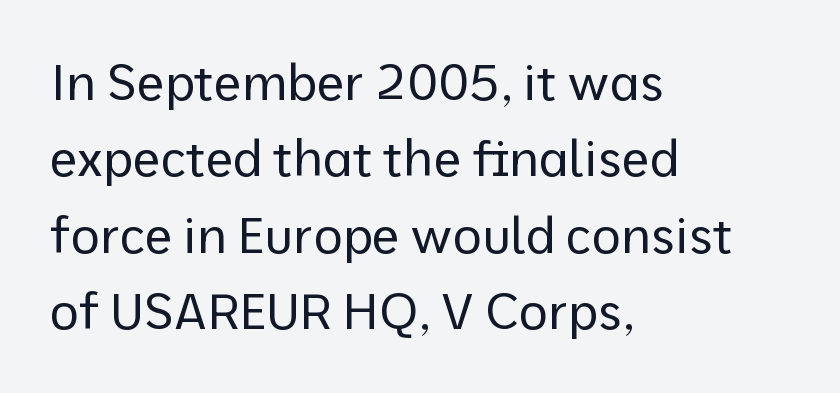
The image shows 50 px regular-weight sans-serif type, upright; set left-aligned, normal line spacing (1.53x), normal letter spacing, not underlined; low stroke contrast and a medium x-height.
